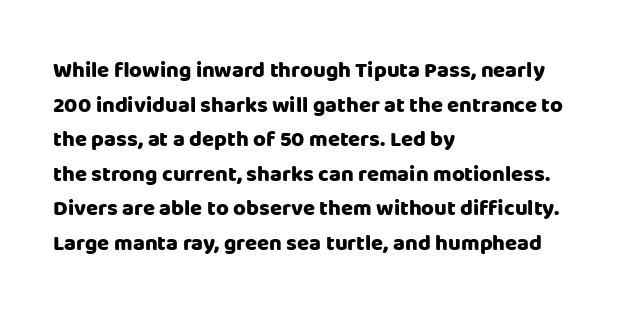
The image shows 22 px bold type, upright; set left-aligned, normal line spacing (1.57x), normal letter spacing, not underlined.
